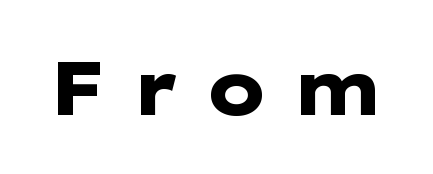
{"serif": "no", "italic": "no", "bold": "yes", "weight": "heavy", "width": "wide", "stroke_contrast": "low", "x_height": "medium", "monospaced": "no", "underline": "no", "letter_spacing": "wide", "letter_spacing_em": 0.3, "glyph_px": 75}
